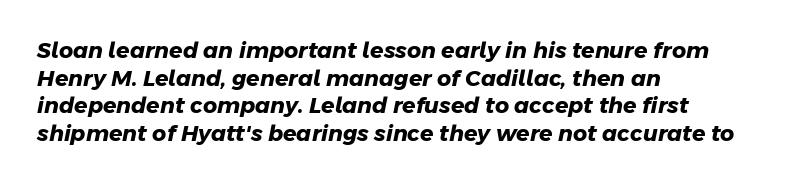
{"bold": "yes", "underline": "no", "align": "left", "line_spacing": "normal", "line_spacing_ratio": 1.26, "letter_spacing": "normal", "letter_spacing_em": 0.0, "glyph_px": 22}
